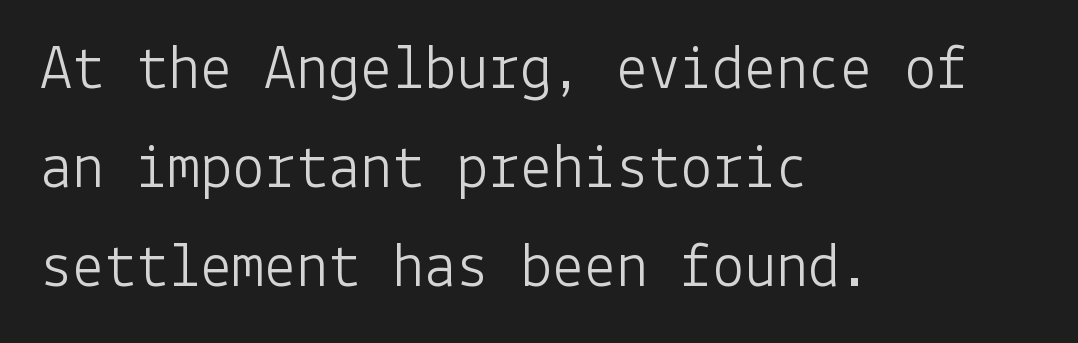
Ascenders rise straight up at ninety degrees. Reading down the block, your eye returns to a fixed left position each line. Check where the strokes stop: nothing finishes them off — pure sans. Beneath every word, the page is bare.
